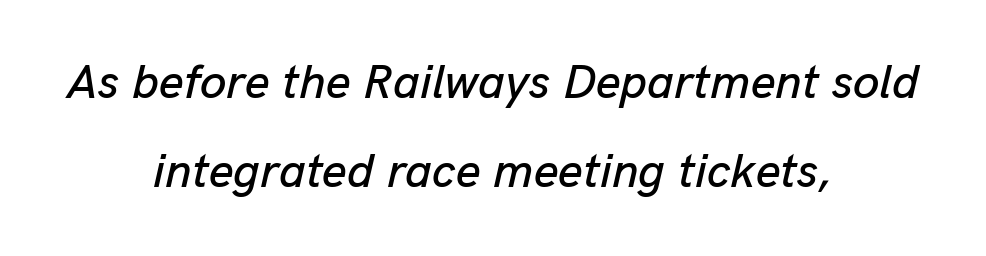
Q: Is the text italic (slanted)? A: Yes, it leans right by about 13 degrees.
Q: Is the text underlined? A: No.
Q: How is the paragraph aligned? A: Centered.
Q: Is the spacing between letters normal or unusually wide? A: Normal.
Q: Width (condensed, normal, or wide)? A: Normal.
Q: Stroke contrast? A: Low.
Q: x-height? A: Medium.
Q: Monospaced? A: No.
